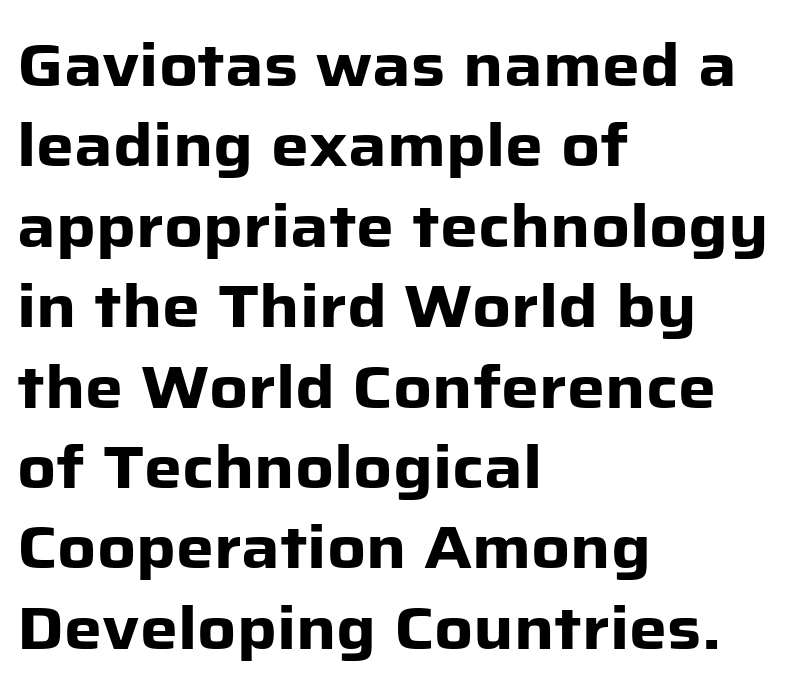
The image shows 60 px heavy sans-serif type, upright; set left-aligned, normal line spacing (1.34x), normal letter spacing, not underlined; low stroke contrast and a medium x-height.
